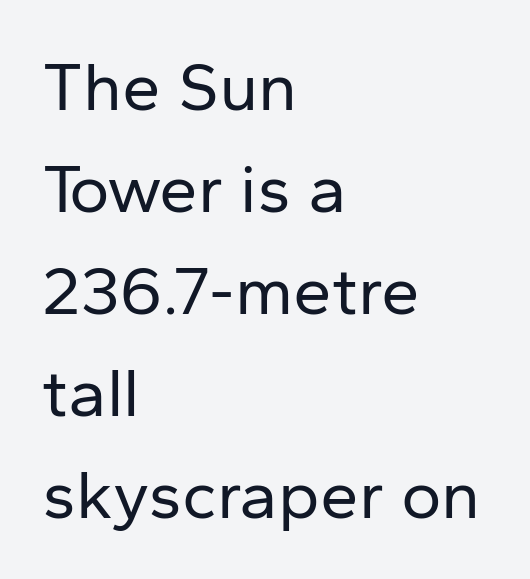
Q: Is the text bold? A: No.
Q: Is the text italic (slanted)? A: No, it is upright.
Q: Is the typeface a serif or a sans-serif typeface? A: Sans-serif.
Q: Is the text underlined? A: No.
Q: How is the paragraph aligned? A: Left-aligned.
Q: Is the spacing between letters normal or unusually wide? A: Normal.
Q: Is the spacing between lines tight, normal or loose? A: Normal.
Q: Width (condensed, normal, or wide)? A: Normal.
Q: Stroke contrast? A: Low.
Q: x-height? A: Medium.
Q: Monospaced? A: No.
